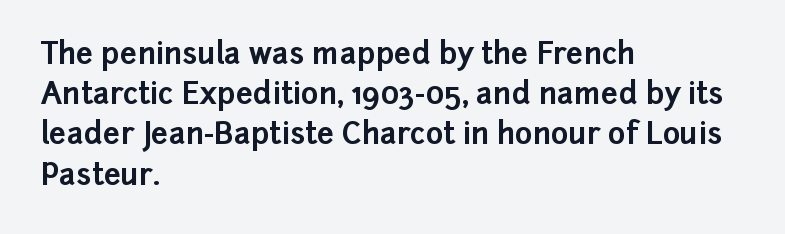
Q: Is the text bold? A: Yes.
Q: Is the text italic (slanted)? A: No, it is upright.
Q: Is the typeface a serif or a sans-serif typeface? A: Sans-serif.
Q: Is the text underlined? A: No.
Q: How is the paragraph aligned? A: Left-aligned.
Q: Is the spacing between letters normal or unusually wide? A: Normal.
Q: Is the spacing between lines tight, normal or loose? A: Normal.
Q: Width (condensed, normal, or wide)? A: Normal.
Q: Stroke contrast? A: Low.
Q: x-height? A: Medium.
Q: Monospaced? A: No.
